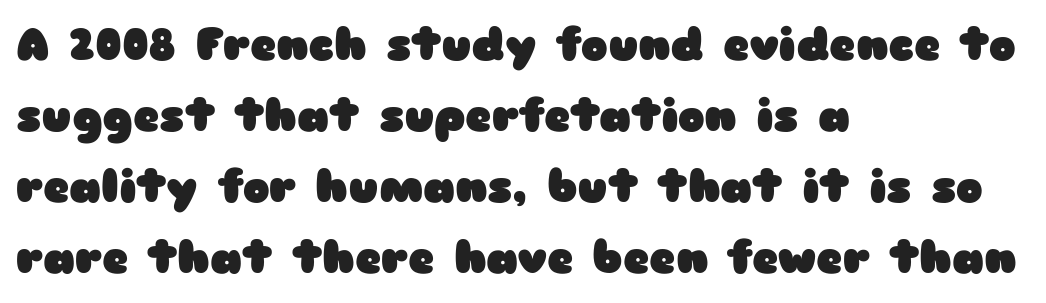
The image shows 45 px heavy, wide sans-serif type, upright; set left-aligned, normal line spacing (1.58x), normal letter spacing, not underlined; low stroke contrast and a medium x-height.
